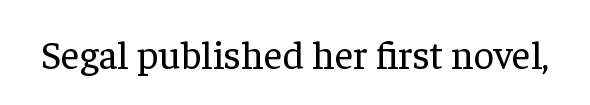
Q: Is the text bold? A: No.
Q: Is the text italic (slanted)? A: No, it is upright.
Q: Is the typeface a serif or a sans-serif typeface? A: Serif.
Q: Is the text underlined? A: No.
Q: Is the spacing between letters normal or unusually wide? A: Normal.
Q: Width (condensed, normal, or wide)? A: Normal.
Q: Stroke contrast? A: Low.
Q: x-height? A: Medium.
Q: Monospaced? A: No.
